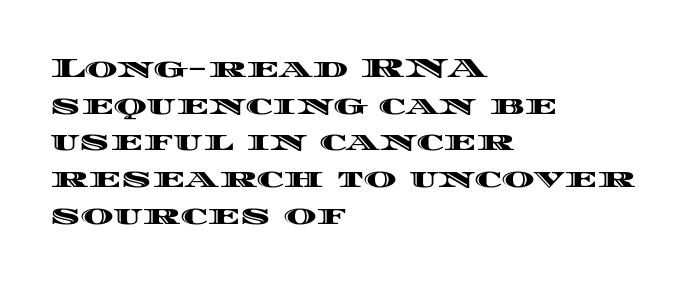
The image shows 28 px wide type, upright; set left-aligned, normal line spacing (1.31x), normal letter spacing, not underlined; a large x-height.
